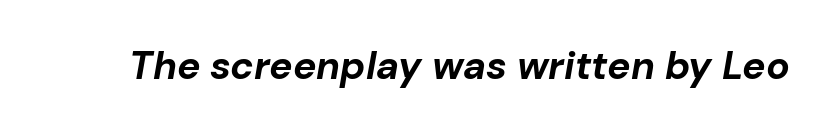
Spacing between characters is what you'd get straight out of the box. Bold? Absolutely — the strokes are thick and heavy. Varying glyph widths throughout — classic text-font behaviour. Rendered with sloped, italic letterforms. The passage shown is not underscored anywhere.
